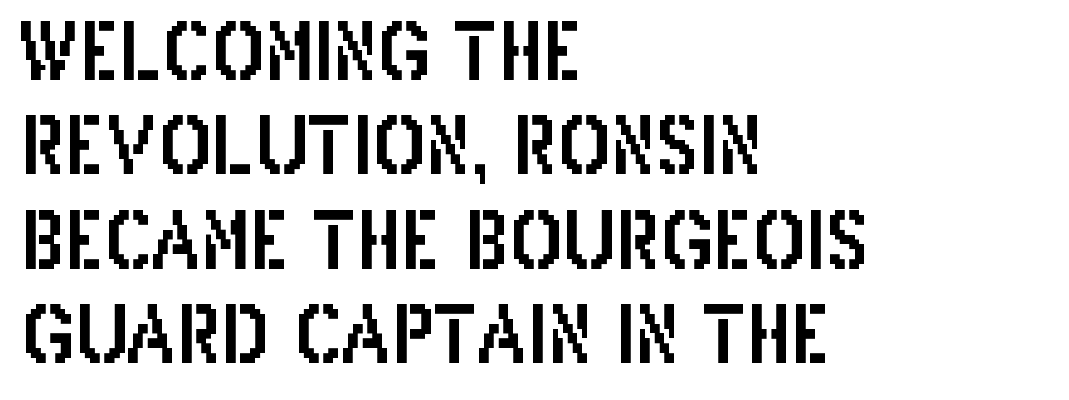
No extra tracking has been applied to these lines. Every row of glyphs begins at an identical x-position on the left. Italic? Not at all — the glyphs are vertical. Descenders hang freely into open space. You could not count columns in this text — the font is proportionally spaced.
